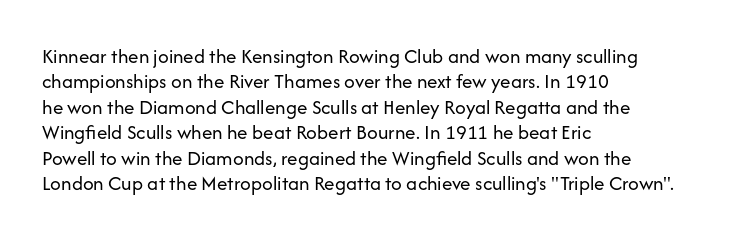
Q: Is the text bold? A: No.
Q: Is the text italic (slanted)? A: No, it is upright.
Q: Is the text underlined? A: No.
Q: How is the paragraph aligned? A: Left-aligned.
Q: Is the spacing between letters normal or unusually wide? A: Normal.
